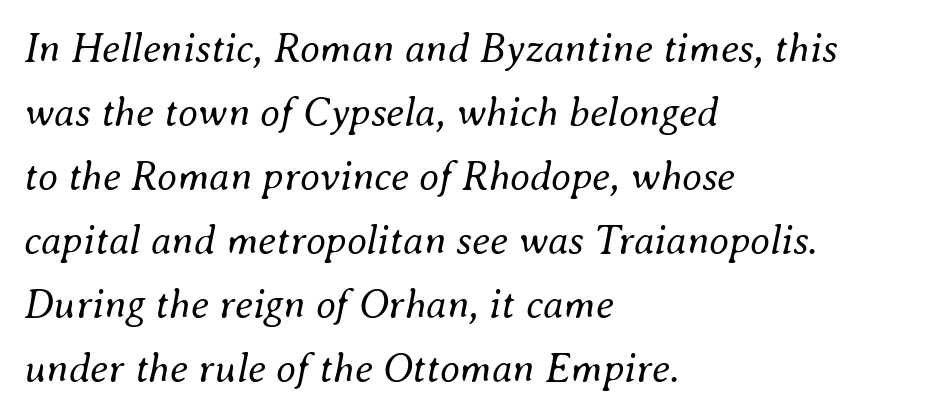
{"italic": "yes", "lean": "right", "slant_degrees": 8, "bold": "no", "weight": "regular", "width": "normal", "stroke_contrast": "medium", "x_height": "small", "monospaced": "no", "underline": "no", "align": "left", "line_spacing": "normal", "line_spacing_ratio": 1.56, "letter_spacing": "normal", "letter_spacing_em": 0.0, "glyph_px": 41}
